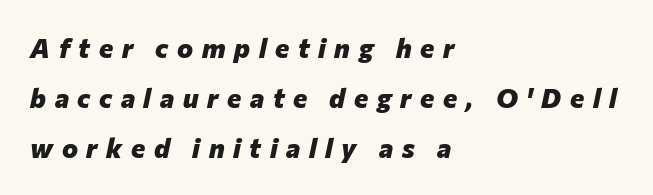
Q: Is the text bold? A: Yes.
Q: Is the text italic (slanted)? A: Yes, it leans right by about 12 degrees.
Q: Is the text underlined? A: No.
Q: How is the paragraph aligned? A: Left-aligned.
Q: Is the spacing between letters normal or unusually wide? A: Unusually wide.
